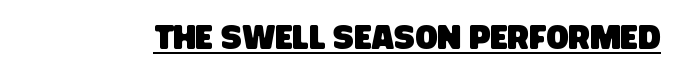
The image shows 33 px condensed sans-serif type; set normal letter spacing, underlined; low stroke contrast and a large x-height.
